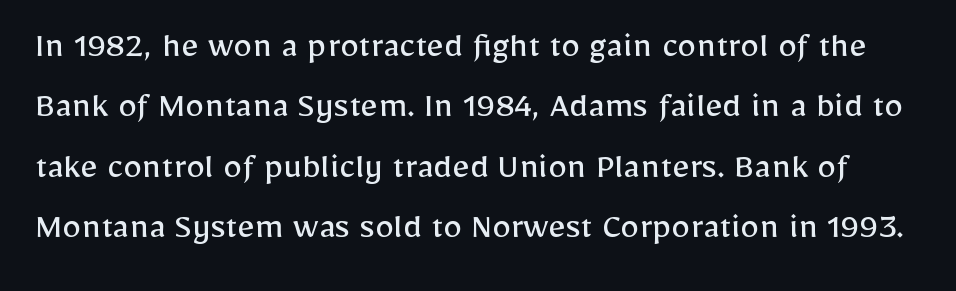
Q: Is the text bold? A: No.
Q: Is the text italic (slanted)? A: No, it is upright.
Q: Is the typeface a serif or a sans-serif typeface? A: Sans-serif.
Q: Is the text underlined? A: No.
Q: Is the spacing between letters normal or unusually wide? A: Normal.
Q: Is the spacing between lines tight, normal or loose? A: Normal.
Q: Width (condensed, normal, or wide)? A: Normal.
Q: Stroke contrast? A: Low.
Q: x-height? A: Medium.
Q: Monospaced? A: No.
